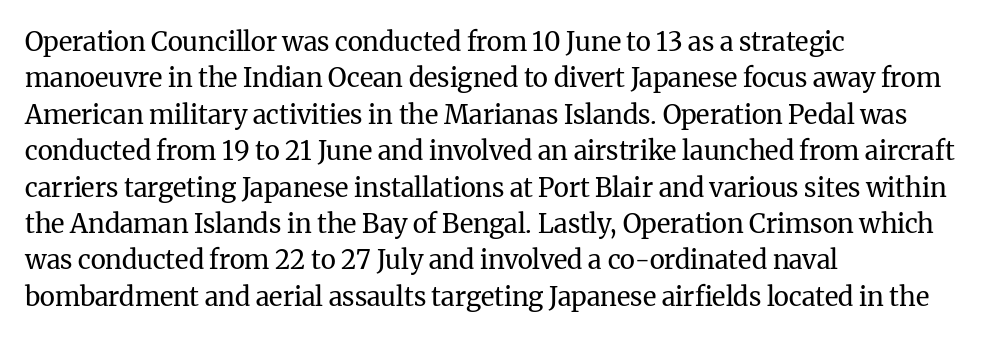
Q: Is the text bold? A: No.
Q: Is the text italic (slanted)? A: No, it is upright.
Q: Is the text underlined? A: No.
Q: How is the paragraph aligned? A: Left-aligned.
Q: Is the spacing between letters normal or unusually wide? A: Normal.
Q: Is the spacing between lines tight, normal or loose? A: Normal.
